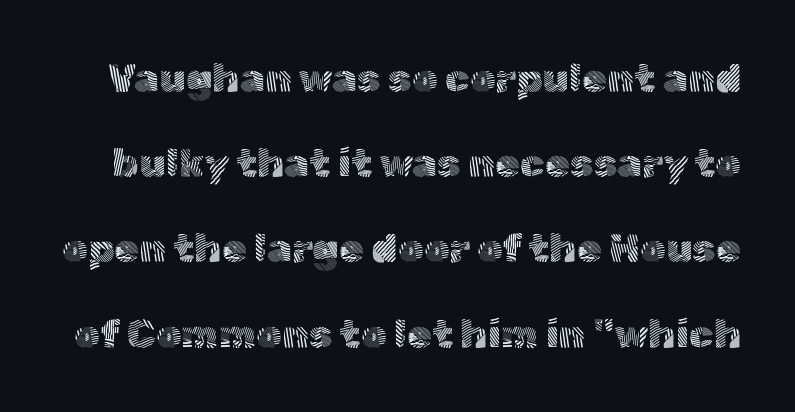
The image shows 40 px light sans-serif type, upright; set loose line spacing (2.13x), normal letter spacing, not underlined; a medium x-height.
